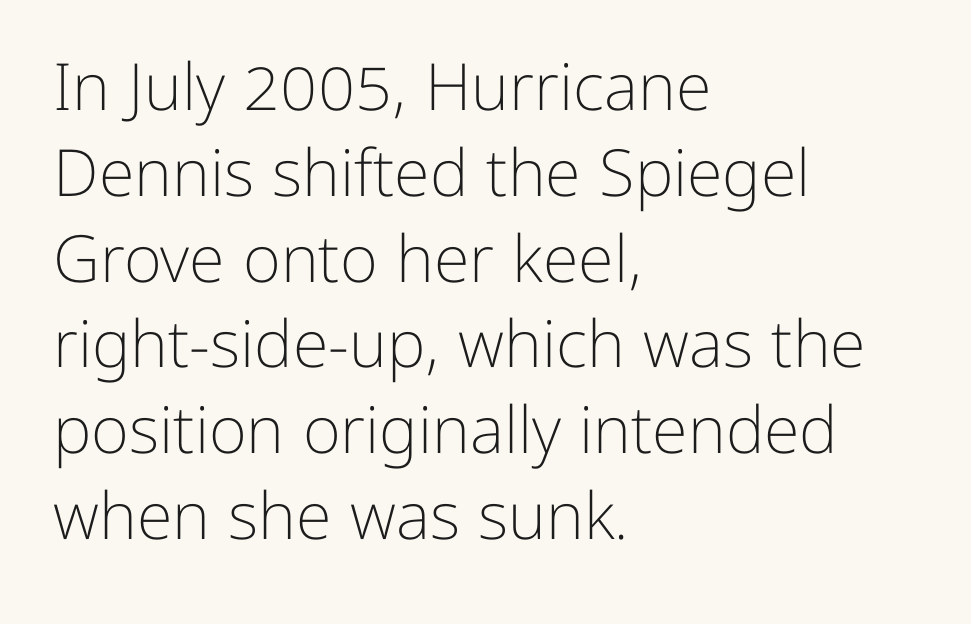
{"serif": "no", "italic": "no", "bold": "no", "weight": "light", "width": "normal", "stroke_contrast": "low", "x_height": "medium", "monospaced": "no", "underline": "no", "align": "left", "line_spacing": "normal", "line_spacing_ratio": 1.32, "letter_spacing": "normal", "letter_spacing_em": 0.0, "glyph_px": 65}
